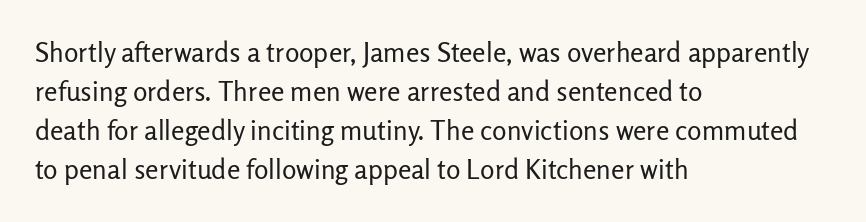
{"italic": "no", "bold": "no", "underline": "no", "align": "left", "line_spacing": "normal", "line_spacing_ratio": 1.45, "letter_spacing": "normal", "letter_spacing_em": 0.0, "glyph_px": 27}
